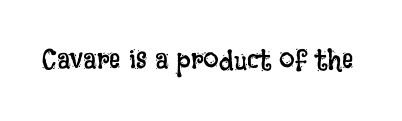
The rendering uses natural spacing where letterforms have individual widths. No italicization has been applied; the sample stays upright. Vertical stems look standard width or narrower in stroke. Default kerning and tracking; the words read as compact shapes.
